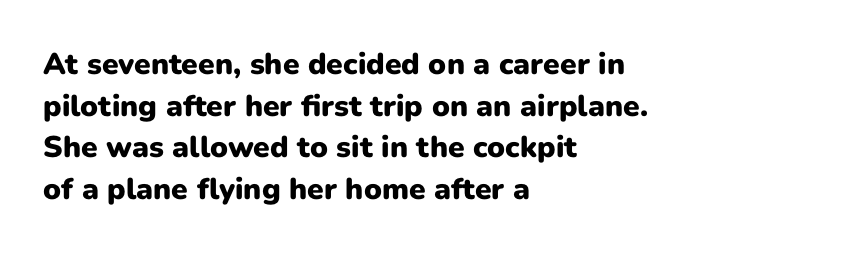
The image shows 30 px heavy sans-serif type, upright; set left-aligned, normal line spacing (1.39x), normal letter spacing, not underlined; low stroke contrast and a medium x-height.
